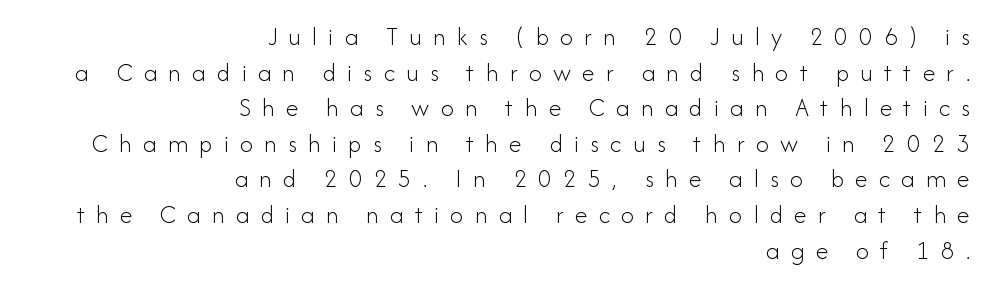
Q: Is the text bold? A: No.
Q: Is the text italic (slanted)? A: No, it is upright.
Q: Is the text underlined? A: No.
Q: How is the paragraph aligned? A: Right-aligned.
Q: Is the spacing between letters normal or unusually wide? A: Unusually wide.
Q: Is the spacing between lines tight, normal or loose? A: Normal.
